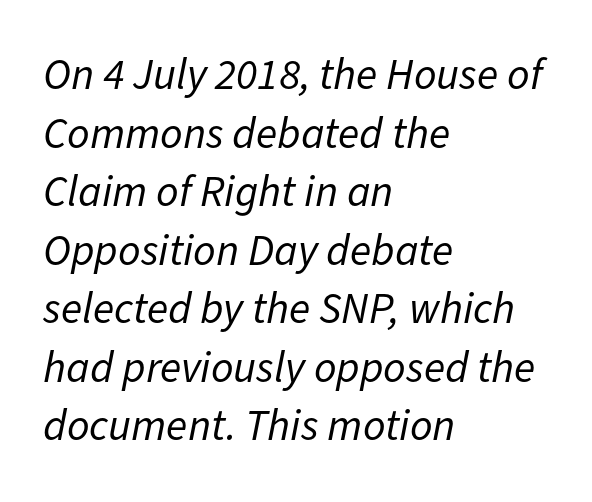
Q: Is the text bold? A: No.
Q: Is the text italic (slanted)? A: Yes, it leans right by about 11 degrees.
Q: Is the text underlined? A: No.
Q: How is the paragraph aligned? A: Left-aligned.
Q: Is the spacing between letters normal or unusually wide? A: Normal.
Q: Is the spacing between lines tight, normal or loose? A: Normal.
Q: Width (condensed, normal, or wide)? A: Normal.
Q: Stroke contrast? A: Low.
Q: x-height? A: Medium.
Q: Monospaced? A: No.
